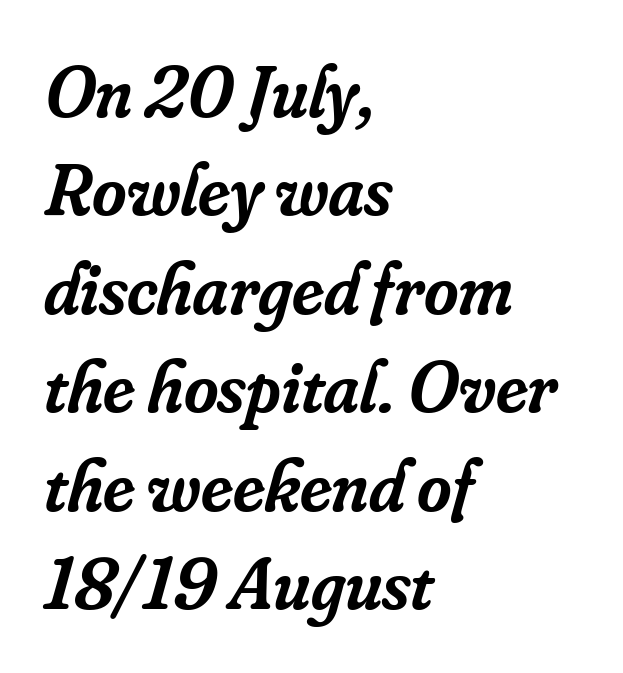
The image shows 74 px semibold serif type, italic (leaning right); set left-aligned, normal line spacing (1.33x), normal letter spacing, not underlined; low stroke contrast and a small x-height.
